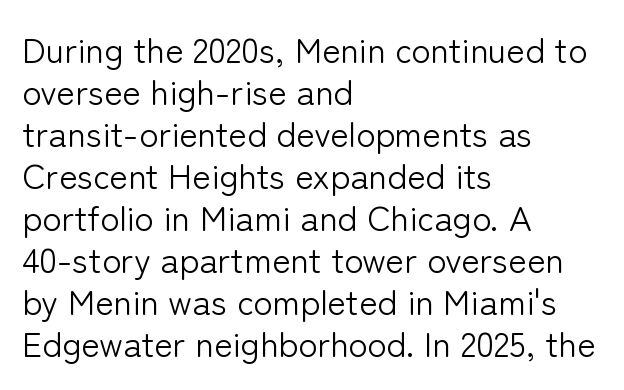
The face used here is rendered with its standard letterfit. Stroke terminals: plain, sans-serif. Any mark beneath the type? The region is blank. Each letter keeps its own natural width here, so spacing adapts to shape.
